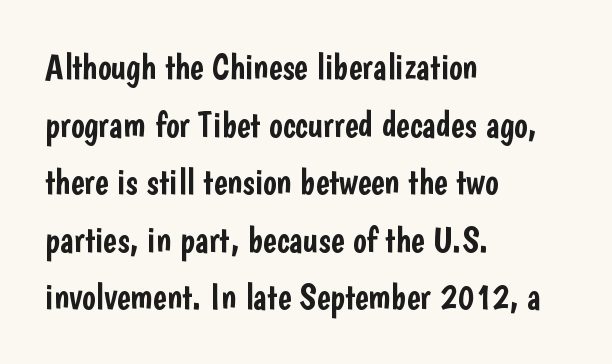
Q: Is the text italic (slanted)? A: No, it is upright.
Q: Is the typeface a serif or a sans-serif typeface? A: Sans-serif.
Q: Is the text underlined? A: No.
Q: How is the paragraph aligned? A: Left-aligned.
Q: Is the spacing between letters normal or unusually wide? A: Normal.
Q: Is the spacing between lines tight, normal or loose? A: Normal.
Q: Width (condensed, normal, or wide)? A: Condensed.
Q: Stroke contrast? A: Low.
Q: x-height? A: Medium.
Q: Monospaced? A: No.
